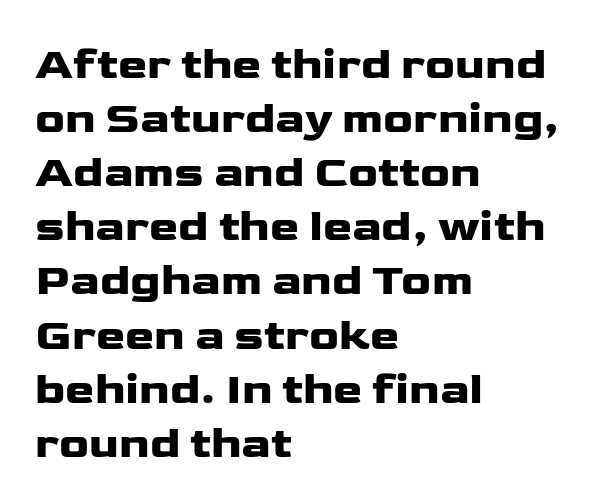
Q: Is the text italic (slanted)? A: No, it is upright.
Q: Is the typeface a serif or a sans-serif typeface? A: Sans-serif.
Q: Is the text underlined? A: No.
Q: How is the paragraph aligned? A: Left-aligned.
Q: Is the spacing between letters normal or unusually wide? A: Normal.
Q: Width (condensed, normal, or wide)? A: Wide.
Q: Stroke contrast? A: Low.
Q: x-height? A: Medium.
Q: Monospaced? A: No.
